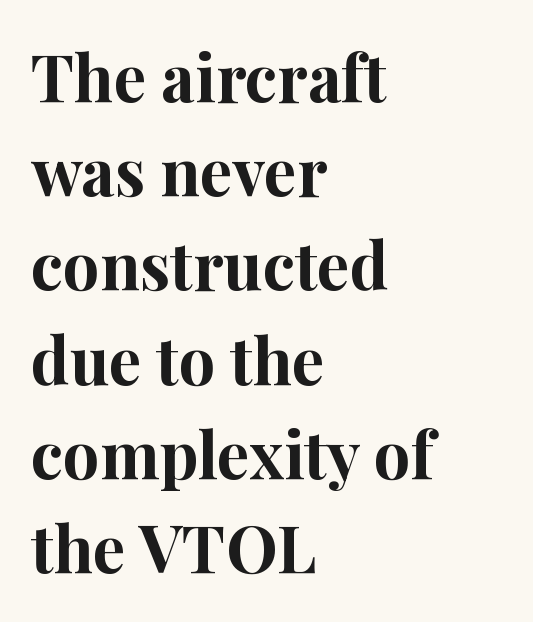
{"serif": "yes", "italic": "no", "bold": "yes", "weight": "bold", "width": "normal", "stroke_contrast": "high", "x_height": "medium", "monospaced": "no", "underline": "no", "align": "left", "line_spacing": "normal", "line_spacing_ratio": 1.45, "letter_spacing": "normal", "letter_spacing_em": 0.0, "glyph_px": 65}
